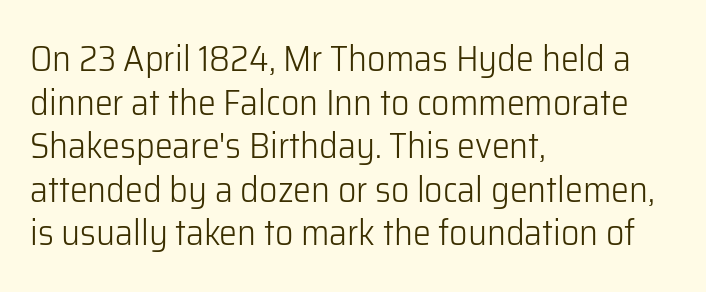
{"serif": "no", "italic": "no", "bold": "no", "weight": "light", "width": "normal", "stroke_contrast": "low", "x_height": "medium", "monospaced": "no", "underline": "no", "align": "left", "line_spacing_ratio": 1.21, "letter_spacing": "normal", "letter_spacing_em": 0.0, "glyph_px": 36}
